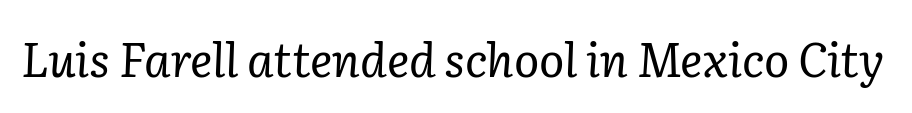
Q: Is the text bold? A: No.
Q: Is the text italic (slanted)? A: Yes, it leans right by about 2 degrees.
Q: Is the typeface a serif or a sans-serif typeface? A: Serif.
Q: Is the text underlined? A: No.
Q: Is the spacing between letters normal or unusually wide? A: Normal.
Q: Width (condensed, normal, or wide)? A: Normal.
Q: Stroke contrast? A: Low.
Q: x-height? A: Medium.
Q: Monospaced? A: No.
